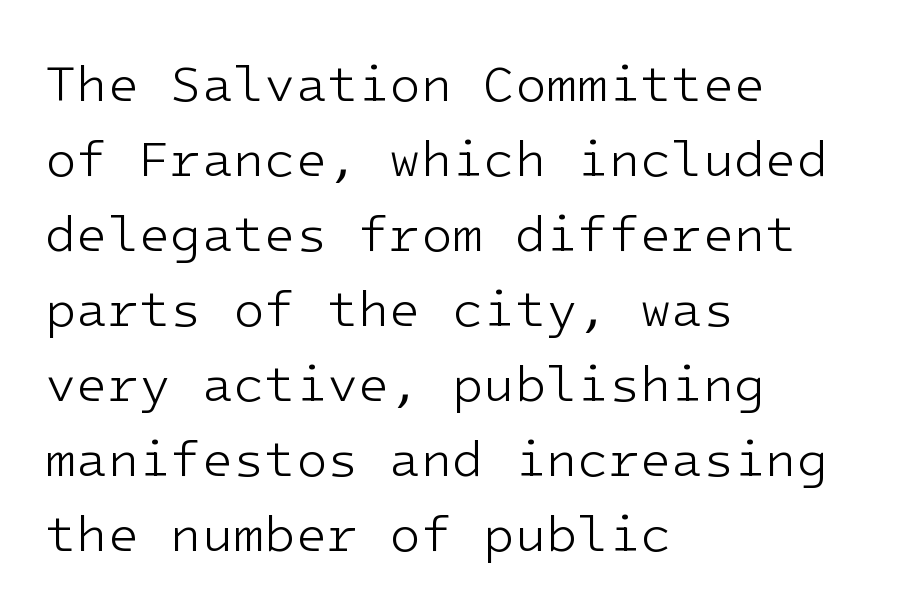
The letters march in equal steps, a hallmark of fixed-pitch type. Regarding serifs, this sample does without them. Here the glyphs are tracked normally, forming tight word shapes. Descenders are the only things crossing below the line.
